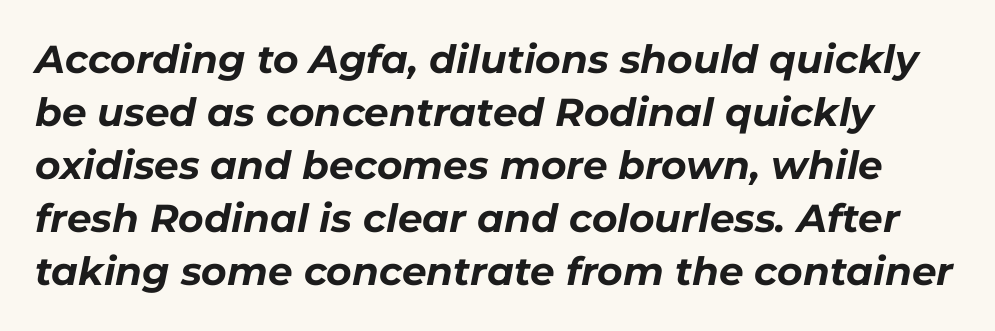
Q: Is the text bold? A: Yes.
Q: Is the text italic (slanted)? A: Yes, it leans right by about 11 degrees.
Q: Is the text underlined? A: No.
Q: Is the spacing between letters normal or unusually wide? A: Normal.
Q: Is the spacing between lines tight, normal or loose? A: Normal.
Q: Width (condensed, normal, or wide)? A: Normal.
Q: Stroke contrast? A: Low.
Q: x-height? A: Medium.
Q: Monospaced? A: No.
